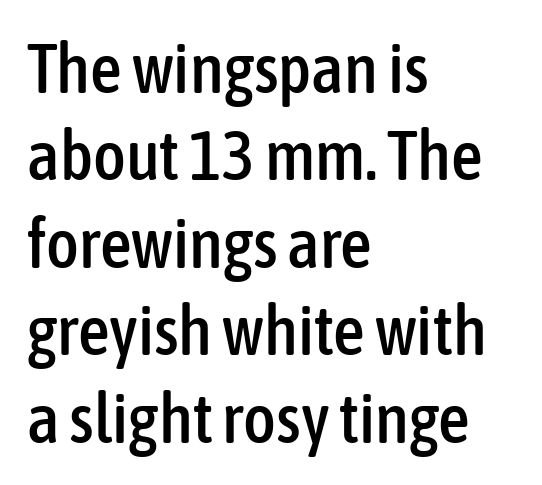
The image shows 70 px condensed sans-serif type, upright; set left-aligned, normal line spacing (1.25x), normal letter spacing, not underlined; low stroke contrast and a medium x-height.
